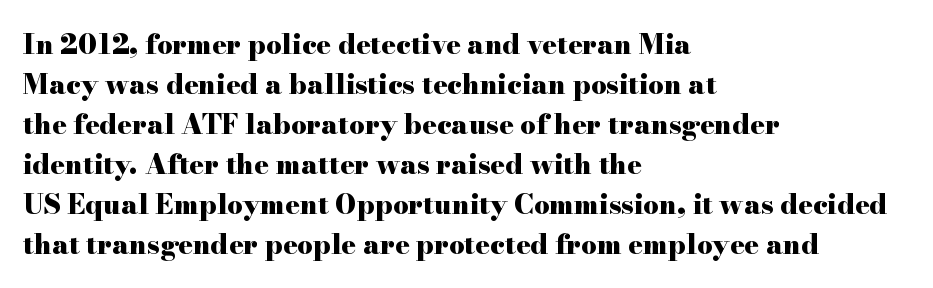
The image shows 27 px bold type, upright; set left-aligned, normal line spacing (1.48x), normal letter spacing, not underlined.
